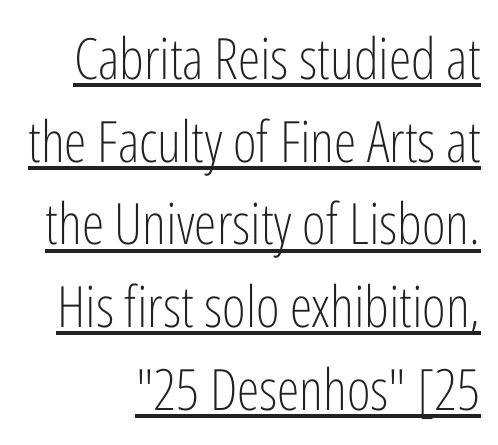
{"serif": "no", "italic": "no", "bold": "no", "weight": "light", "width": "condensed", "stroke_contrast": "low", "x_height": "medium", "monospaced": "no", "underline": "yes", "line_spacing": "normal", "line_spacing_ratio": 1.45, "letter_spacing": "normal", "letter_spacing_em": 0.0, "glyph_px": 57}
